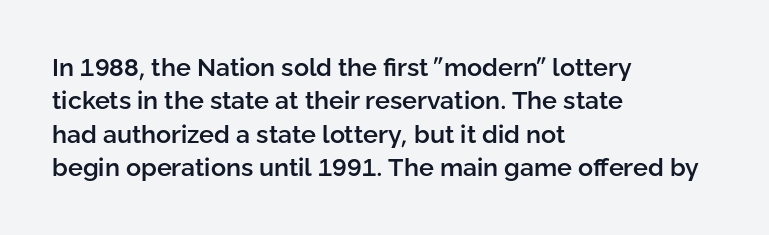
Q: Is the text bold? A: Semi-bold.
Q: Is the text italic (slanted)? A: No, it is upright.
Q: Is the text underlined? A: No.
Q: How is the paragraph aligned? A: Left-aligned.
Q: Is the spacing between letters normal or unusually wide? A: Normal.
Q: Is the spacing between lines tight, normal or loose? A: Normal.
